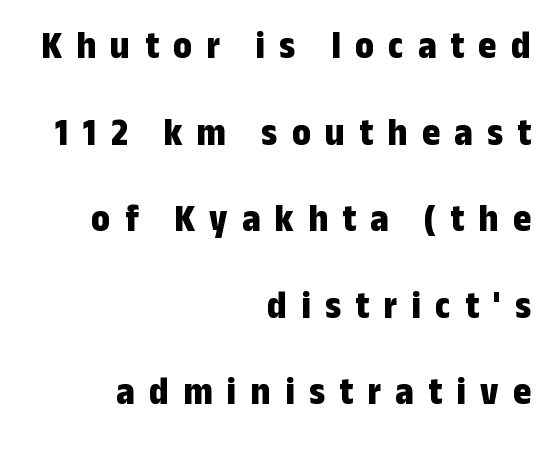
The image shows 39 px bold, condensed sans-serif type, upright; set right-aligned, loose line spacing (2.22x), unusually wide letter spacing (+0.37 em), not underlined; low stroke contrast and a medium x-height.
